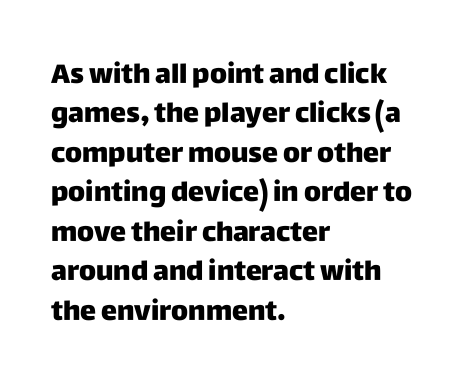
The line texture is even and compact thanks to regular tracking. Notice how the passage keeps a crisp vertical edge on the left only. Rendered with straight, roman letterforms. A bare baseline throughout the passage. One glance says typical: line gaps are just what's usual.
